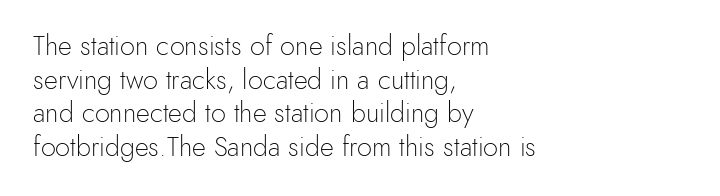
Q: Is the text bold? A: No.
Q: Is the text italic (slanted)? A: No, it is upright.
Q: Is the text underlined? A: No.
Q: How is the paragraph aligned? A: Left-aligned.
Q: Is the spacing between letters normal or unusually wide? A: Normal.
Q: Is the spacing between lines tight, normal or loose? A: Normal.
